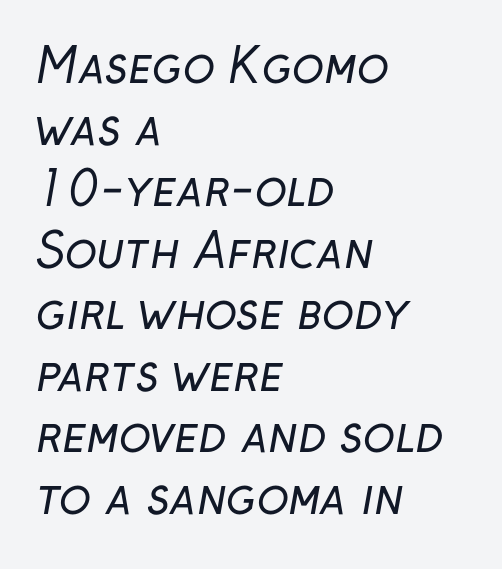
Q: Is the text bold? A: No.
Q: Is the typeface a serif or a sans-serif typeface? A: Sans-serif.
Q: Is the text underlined? A: No.
Q: How is the paragraph aligned? A: Left-aligned.
Q: Is the spacing between letters normal or unusually wide? A: Normal.
Q: Is the spacing between lines tight, normal or loose? A: Normal.
Q: Width (condensed, normal, or wide)? A: Normal.
Q: Stroke contrast? A: Low.
Q: x-height? A: Medium.
Q: Monospaced? A: No.
